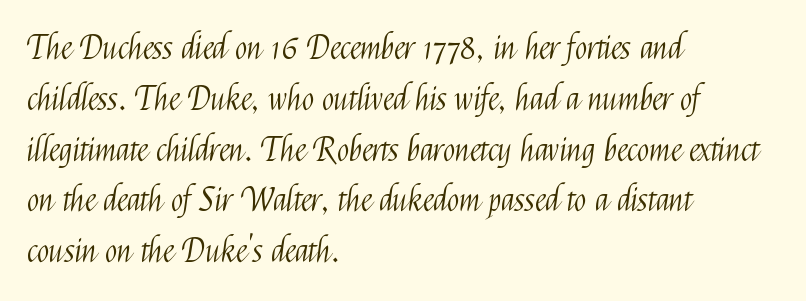
The image shows 33 px light, condensed sans-serif type; set left-aligned, normal line spacing (1.54x), normal letter spacing, not underlined; medium stroke contrast and a medium x-height.
